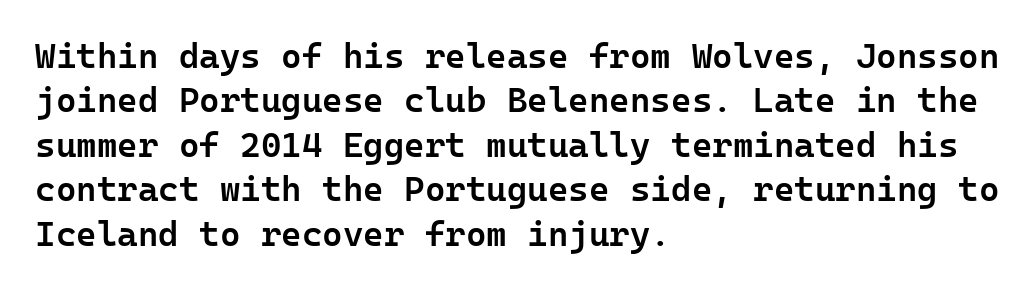
{"serif": "no", "italic": "no", "bold": "semi", "weight": "semibold", "width": "normal", "stroke_contrast": "low", "x_height": "medium", "underline": "no", "align": "left", "line_spacing": "normal", "line_spacing_ratio": 1.27, "letter_spacing": "normal", "letter_spacing_em": 0.0, "glyph_px": 35}
